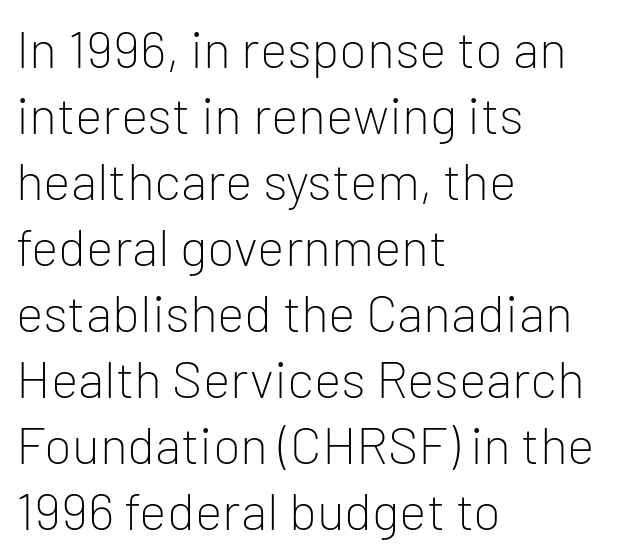
Decoration check: the copy has no underline. Serif or sans? Sans — the stroke terminals are bare. There is no visible air inserted between adjacent glyphs. Leading matches the norm, producing a regular column.
